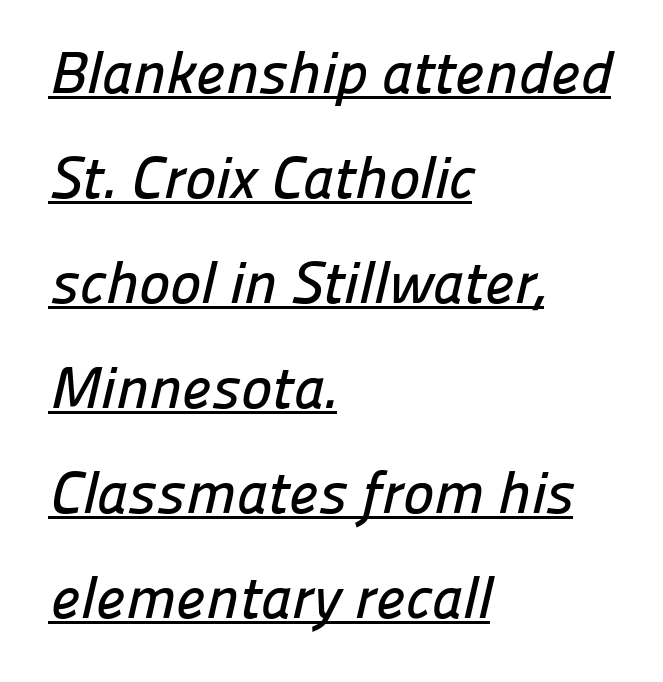
{"serif": "no", "width": "normal", "stroke_contrast": "low", "x_height": "medium", "monospaced": "no", "underline": "yes", "align": "left", "line_spacing_ratio": 1.78, "letter_spacing": "normal", "letter_spacing_em": 0.0, "glyph_px": 59}
